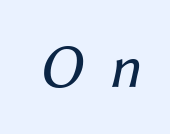
The image shows 62 px regular-weight type, italic (leaning right); set unusually wide letter spacing (+0.43 em), not underlined; medium stroke contrast and a medium x-height.
